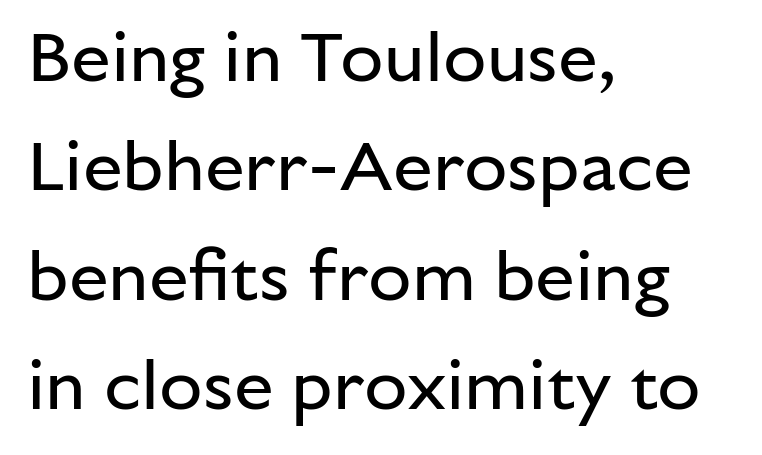
{"serif": "no", "italic": "no", "bold": "no", "weight": "regular", "width": "normal", "stroke_contrast": "low", "x_height": "medium", "monospaced": "no", "underline": "no", "align": "left", "line_spacing": "normal", "line_spacing_ratio": 1.54, "letter_spacing": "normal", "letter_spacing_em": 0.0, "glyph_px": 71}
